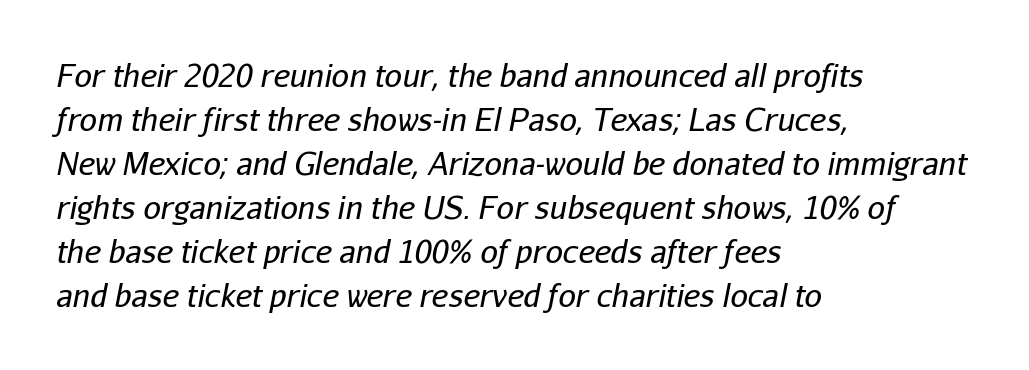
{"italic": "yes", "lean": "right", "slant_degrees": 11, "bold": "no", "weight": "regular", "width": "normal", "stroke_contrast": "low", "x_height": "medium", "monospaced": "no", "underline": "no", "align": "left", "line_spacing": "normal", "line_spacing_ratio": 1.42, "letter_spacing": "normal", "letter_spacing_em": 0.0, "glyph_px": 31}
